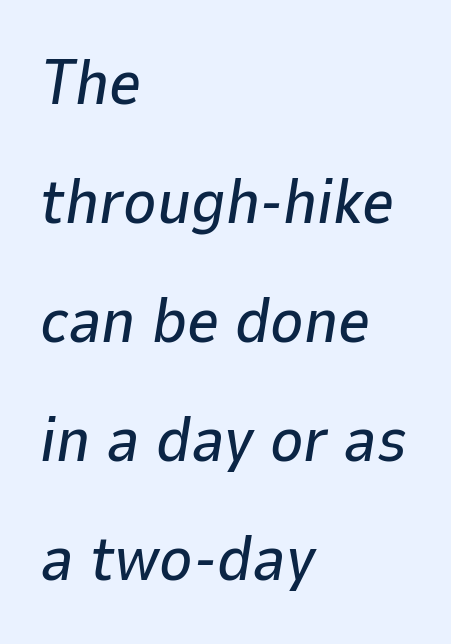
The image shows 63 px text type, italic (leaning right); set left-aligned, line spacing 1.89x, normal letter spacing, not underlined; low stroke contrast and a medium x-height.
